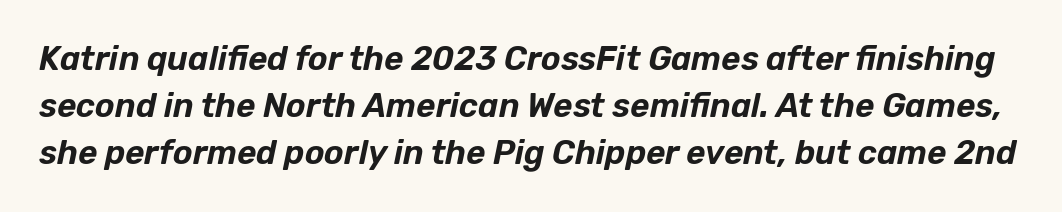
{"italic": "yes", "lean": "right", "slant_degrees": 12, "width": "normal", "stroke_contrast": "low", "x_height": "medium", "monospaced": "no", "underline": "no", "line_spacing": "normal", "line_spacing_ratio": 1.42, "letter_spacing": "normal", "letter_spacing_em": 0.0, "glyph_px": 33}
